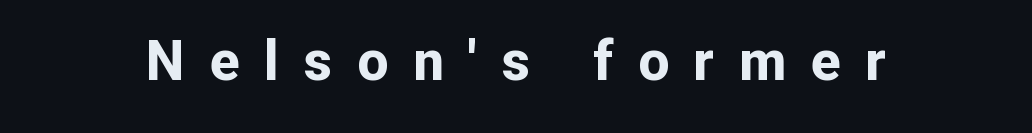
The image shows 55 px bold sans-serif type, upright; set unusually wide letter spacing (+0.45 em), not underlined; low stroke contrast and a medium x-height.
